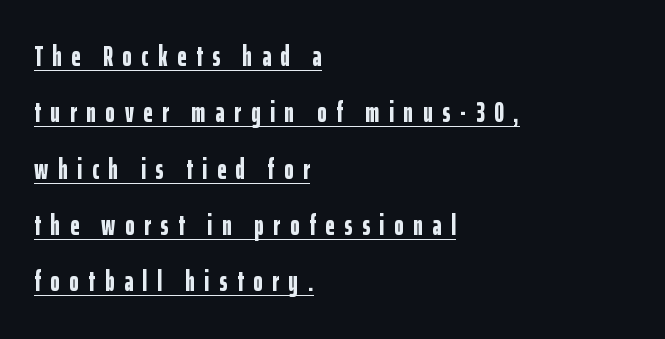
The image shows 28 px bold, condensed sans-serif type, upright; set left-aligned, loose line spacing (2.01x), unusually wide letter spacing (+0.35 em), underlined; low stroke contrast and a medium x-height.
